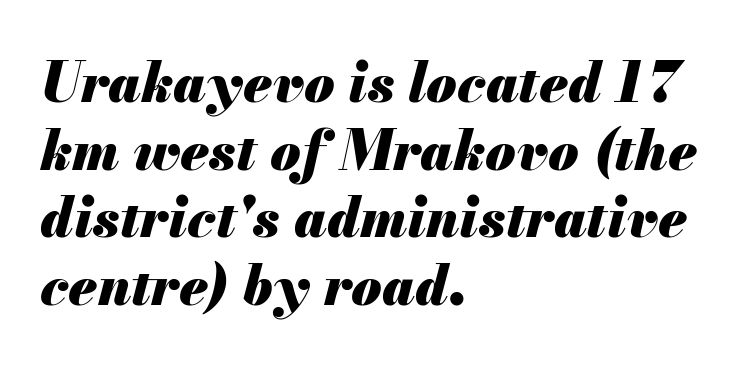
Q: Is the text bold? A: Yes.
Q: Is the text italic (slanted)? A: Yes, it leans right by about 13 degrees.
Q: Is the text underlined? A: No.
Q: How is the paragraph aligned? A: Left-aligned.
Q: Is the spacing between letters normal or unusually wide? A: Normal.
Q: Width (condensed, normal, or wide)? A: Normal.
Q: Stroke contrast? A: Medium.
Q: x-height? A: Small.
Q: Monospaced? A: No.
